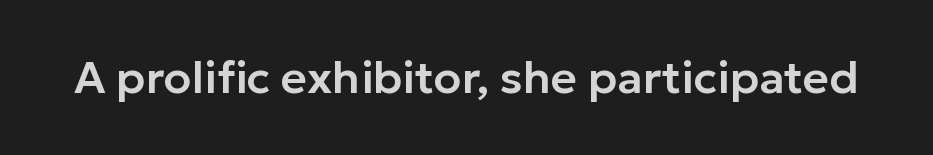
{"serif": "no", "italic": "no", "width": "normal", "stroke_contrast": "low", "x_height": "medium", "monospaced": "no", "underline": "no", "letter_spacing": "normal", "letter_spacing_em": 0.0, "glyph_px": 45}
